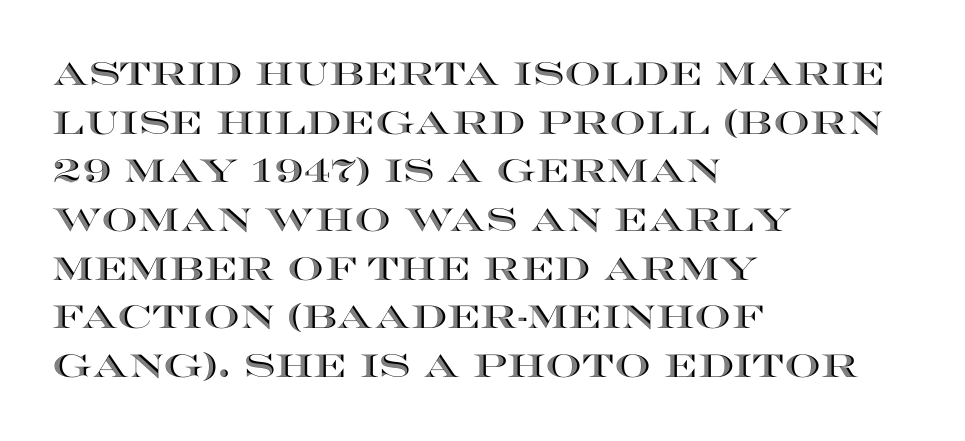
{"italic": "no", "width": "wide", "x_height": "large", "monospaced": "no", "underline": "no", "align": "left", "line_spacing": "normal", "line_spacing_ratio": 1.52, "letter_spacing": "normal", "letter_spacing_em": 0.0, "glyph_px": 32}
